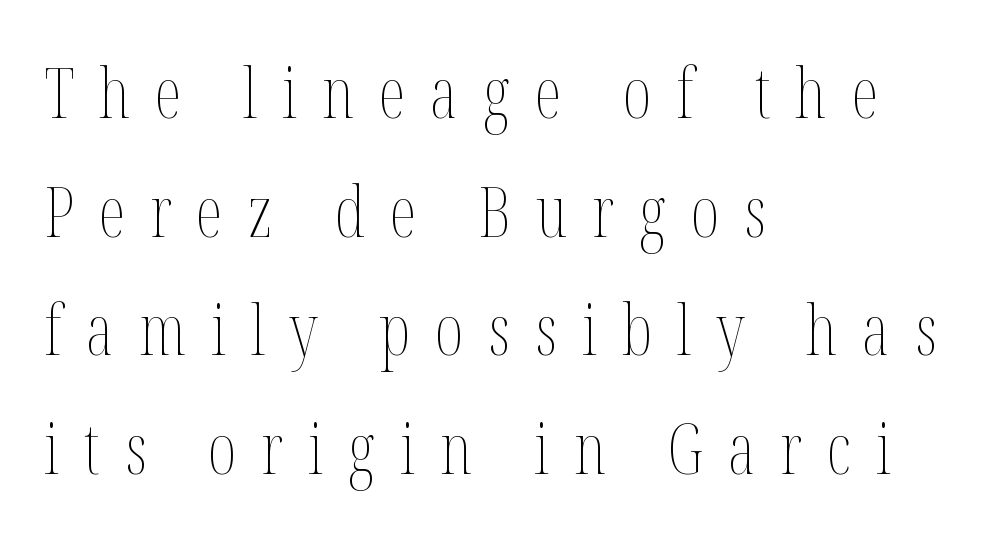
The space beneath each line is pristine and unruled. This reads as an unemphasized weight, regular at the heaviest. Line starts are locked; line ends wander. This sample uses an upright cut, with every glyph sitting square on the baseline. Looks like regular typesetting: each glyph gets only the width it needs. The letters are spread apart with noticeably loose tracking.
